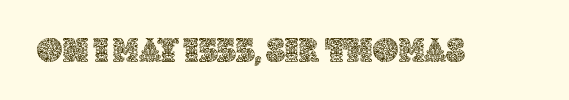
Q: Is the text italic (slanted)? A: No, it is upright.
Q: Is the text underlined? A: No.
Q: Is the spacing between letters normal or unusually wide? A: Normal.
Q: Width (condensed, normal, or wide)? A: Normal.
Q: x-height? A: Large.
Q: Monospaced? A: No.
